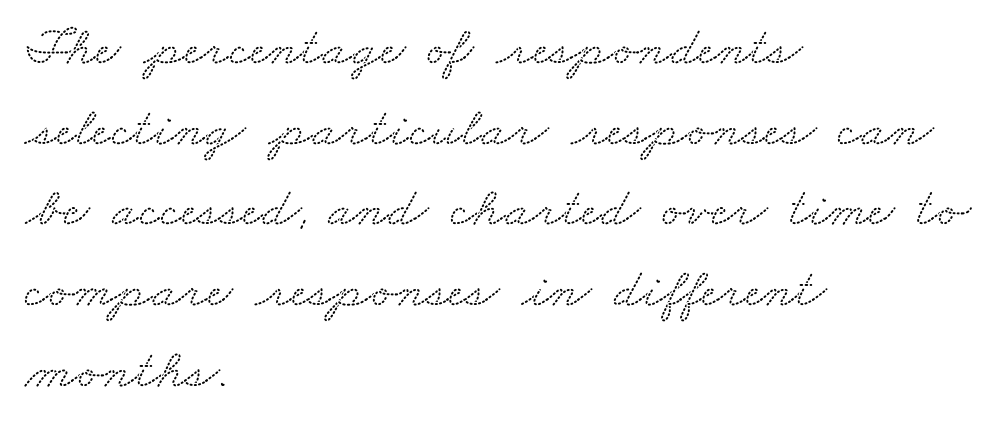
The image shows 56 px wide serif type; set left-aligned, normal line spacing (1.44x), normal letter spacing, not underlined; low stroke contrast and a small x-height.
